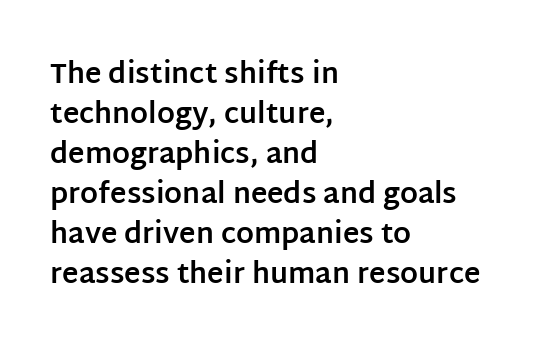
{"serif": "no", "italic": "no", "bold": "yes", "weight": "bold", "width": "normal", "stroke_contrast": "low", "x_height": "large", "monospaced": "no", "underline": "no", "align": "left", "line_spacing": "normal", "line_spacing_ratio": 1.43, "letter_spacing": "normal", "letter_spacing_em": 0.0, "glyph_px": 28}
